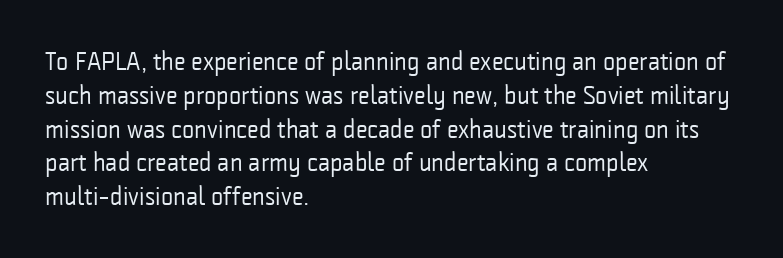
Descenders are the only things crossing below the line. Vertical strokes here are truly vertical. Compared with typical paragraphs, the rows here are spaced about the same. The setting favours the left margin, as ordinary paragraphs usually do.
